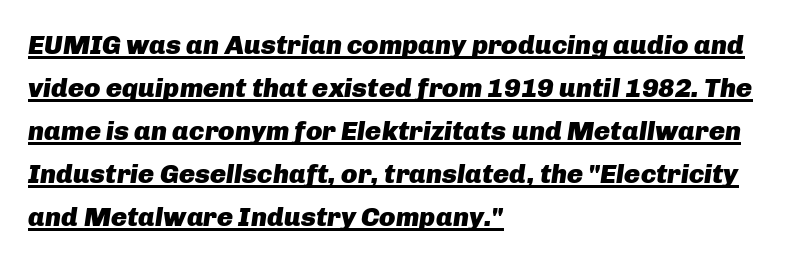
Designer's note — italics engaged. The glyphs have the mass of a bold cut. Compared with typical paragraphs, the rows here are spaced about the same. The letters sit at their default tracking, neither squeezed nor spread. The lettering is marked with a stroke running underneath it. The paragraph shown leans on its left margin.
